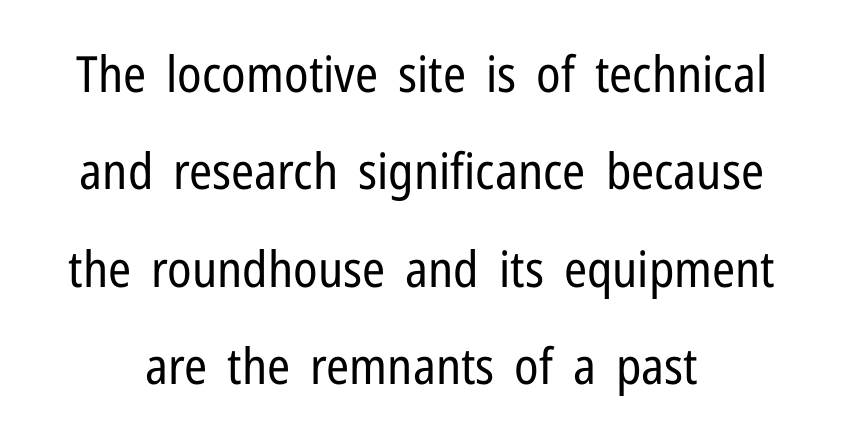
Notice the wide empty band between every row — that's loose leading. Is the stroke heavy? The answer is a plain regular-or-lighter. Descender tails drop into unmarked territory. The passage shown is typed in a proportional face where columns would drift. What stands out about the letter spacing? Nothing — it is the standard amount. Horizontally, the lines are justified to the midpoint only.
